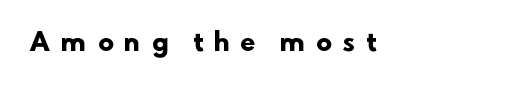
The image shows 24 px bold type; set unusually wide letter spacing (+0.46 em), not underlined.
